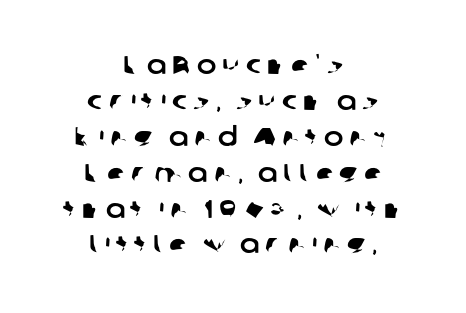
The image shows 26 px text type; set centered, normal line spacing (1.38x), unusually wide letter spacing (+0.23 em), not underlined.
